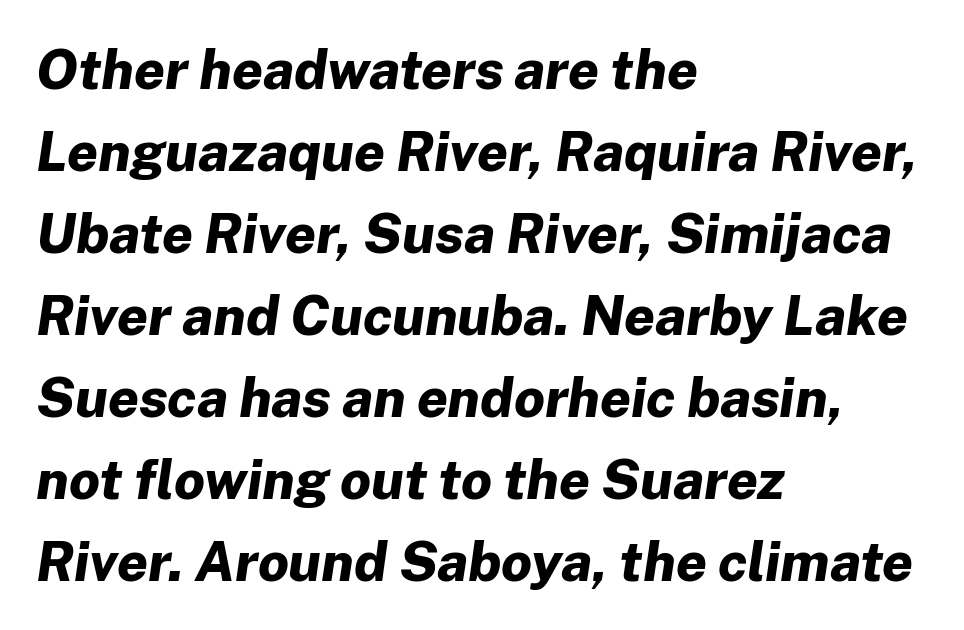
The image shows 55 px bold type, italic (leaning right); set left-aligned, normal line spacing (1.49x), normal letter spacing, not underlined; low stroke contrast and a medium x-height.
